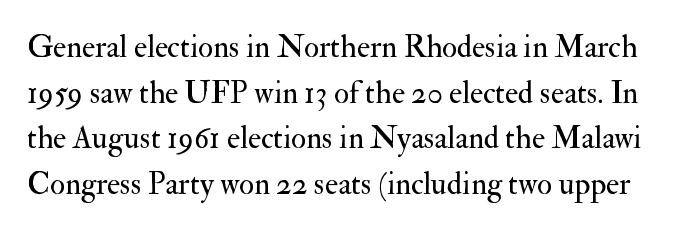
The rendering uses natural spacing where letterforms have individual widths. The lines sit at an ordinary, default distance from one another. Nobody drew a line under any word here. The characters display serif detailing at their extremities. These lines were composed using upright roman letters.
